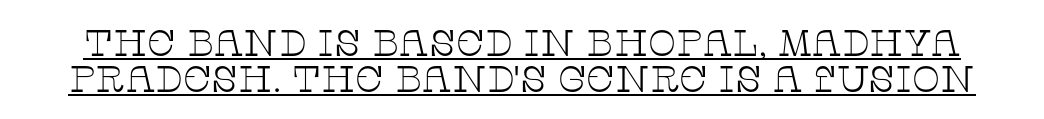
Q: Is the text bold? A: No.
Q: Is the text italic (slanted)? A: No, it is upright.
Q: Is the typeface a serif or a sans-serif typeface? A: Serif.
Q: Is the text underlined? A: Yes.
Q: Is the spacing between letters normal or unusually wide? A: Normal.
Q: Is the spacing between lines tight, normal or loose? A: Tight.
Q: Width (condensed, normal, or wide)? A: Wide.
Q: Stroke contrast? A: Low.
Q: x-height? A: Large.
Q: Monospaced? A: No.
